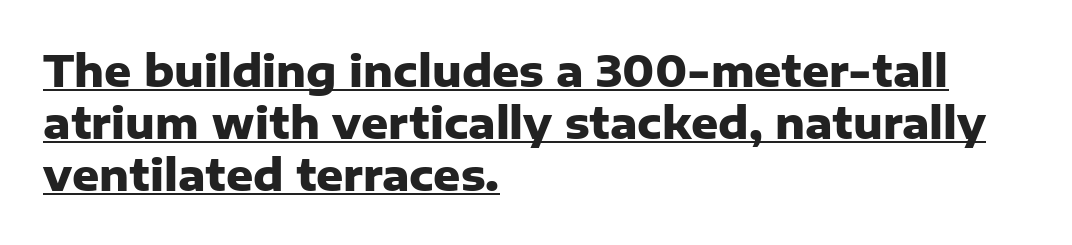
Q: Is the text bold? A: Yes.
Q: Is the text italic (slanted)? A: No, it is upright.
Q: Is the typeface a serif or a sans-serif typeface? A: Sans-serif.
Q: Is the text underlined? A: Yes.
Q: How is the paragraph aligned? A: Left-aligned.
Q: Is the spacing between letters normal or unusually wide? A: Normal.
Q: Width (condensed, normal, or wide)? A: Normal.
Q: Stroke contrast? A: Low.
Q: x-height? A: Medium.
Q: Monospaced? A: No.
